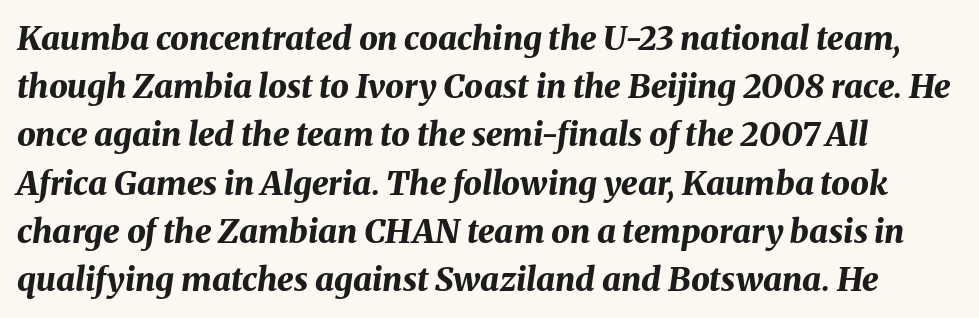
Q: Is the text bold? A: Yes.
Q: Is the text italic (slanted)? A: Yes, it leans right by about 8 degrees.
Q: Is the text underlined? A: No.
Q: Is the spacing between letters normal or unusually wide? A: Normal.
Q: Is the spacing between lines tight, normal or loose? A: Normal.
Q: Width (condensed, normal, or wide)? A: Normal.
Q: Stroke contrast? A: Medium.
Q: x-height? A: Medium.
Q: Monospaced? A: No.
